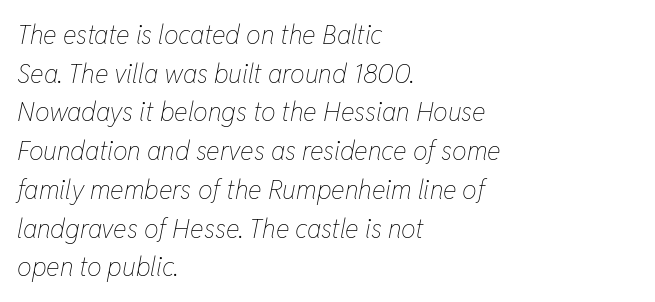
Stem width sits at or under what a default text font uses. Characters are canted at an angle relative to the baseline's perpendicular. No word sits above an underline. Whoever set this chose a conventional vertical rhythm.
